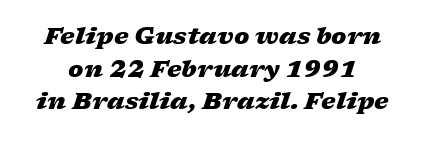
Q: Is the text bold? A: Yes.
Q: Is the text italic (slanted)? A: Yes, it leans right by about 17 degrees.
Q: Is the text underlined? A: No.
Q: Is the spacing between letters normal or unusually wide? A: Normal.
Q: Is the spacing between lines tight, normal or loose? A: Normal.
